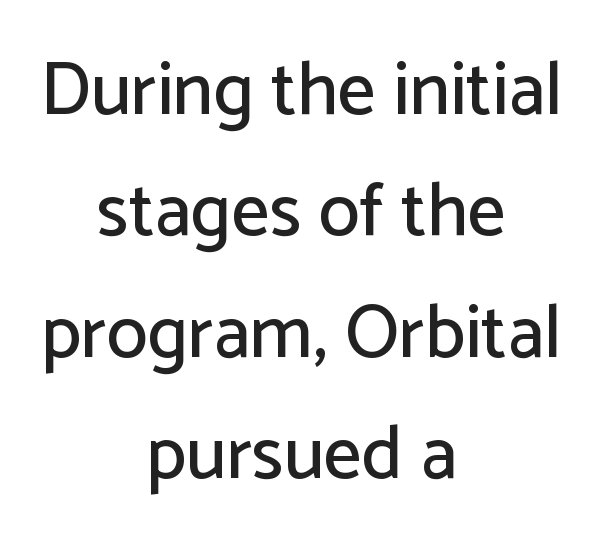
{"serif": "no", "italic": "no", "width": "normal", "stroke_contrast": "low", "x_height": "medium", "monospaced": "no", "underline": "no", "align": "center", "line_spacing": "normal", "line_spacing_ratio": 1.62, "letter_spacing": "normal", "letter_spacing_em": 0.0, "glyph_px": 75}
